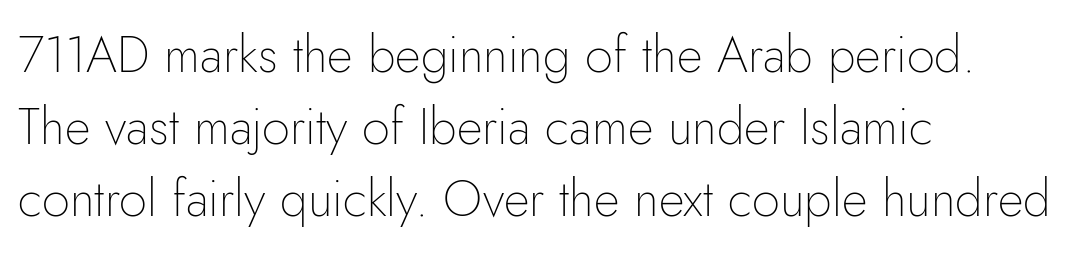
The letters advance in unequal steps, a hallmark of proportional type. The letterforms sit shoulder to shoulder at normal distance. In CSS terms this would be text-align: left. A bare baseline throughout the passage. Tall strokes in this sample are plumb rather than angled.
